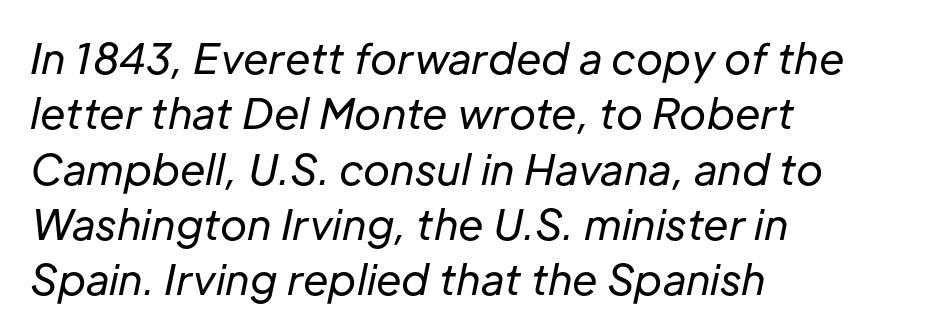
The image shows 41 px regular-weight type, italic (leaning right); set left-aligned, normal line spacing (1.35x), normal letter spacing, not underlined; low stroke contrast and a medium x-height.
